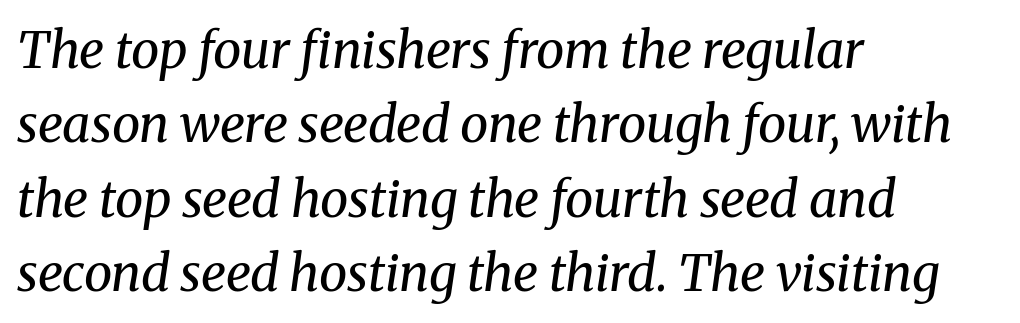
What kind of face is this? One with serifs. A clean baseline with only descenders dipping below it. The rendering anchors every line to the left-hand side. The lettering tilts uniformly, giving the passage an italic look. Note the varied advance widths — an 'i' is clearly narrower than an 'm'.
